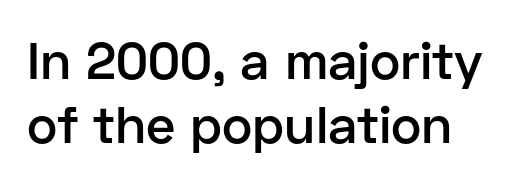
{"serif": "no", "italic": "no", "bold": "semi", "weight": "semibold", "width": "normal", "stroke_contrast": "low", "x_height": "medium", "monospaced": "no", "underline": "no", "line_spacing_ratio": 1.23, "letter_spacing": "normal", "letter_spacing_em": 0.0, "glyph_px": 52}
